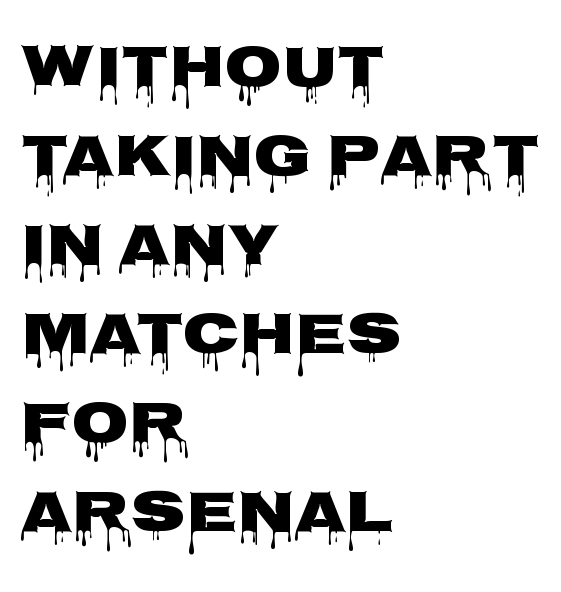
This sample uses a sans-serif face. If you drew a line through each stem, it would be perfectly vertical. The lines in this sample share a left origin and differ only in where they stop. Letters rest on an invisible, unmarked baseline.
